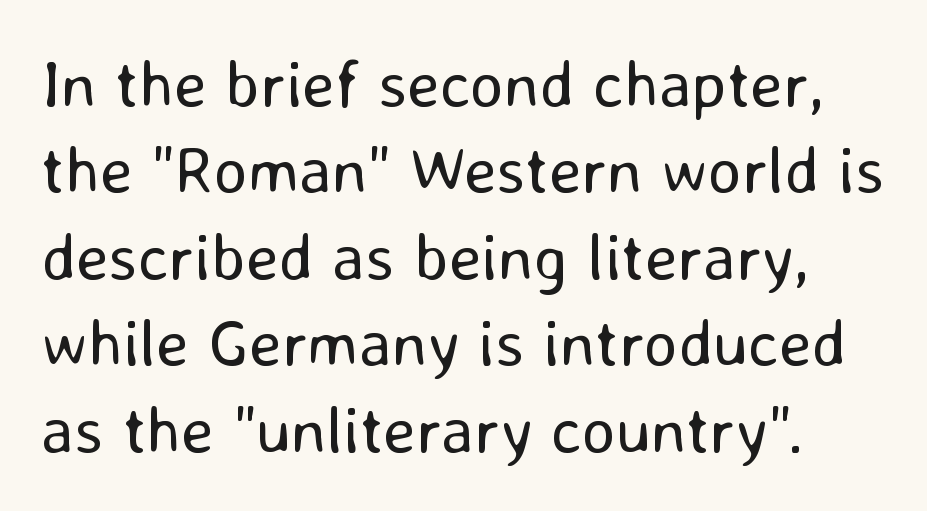
Q: Is the text bold? A: No.
Q: Is the text italic (slanted)? A: No, it is upright.
Q: Is the typeface a serif or a sans-serif typeface? A: Sans-serif.
Q: Is the text underlined? A: No.
Q: Is the spacing between letters normal or unusually wide? A: Normal.
Q: Is the spacing between lines tight, normal or loose? A: Normal.
Q: Width (condensed, normal, or wide)? A: Normal.
Q: Stroke contrast? A: Low.
Q: x-height? A: Medium.
Q: Monospaced? A: No.
